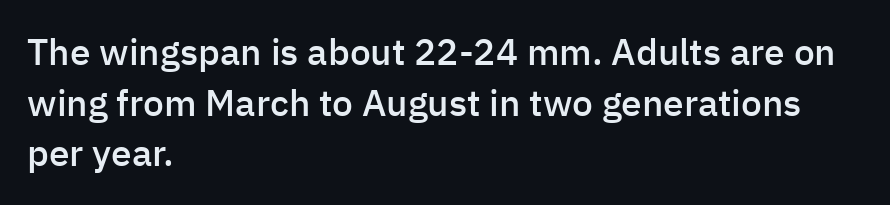
{"serif": "no", "italic": "no", "bold": "semi", "weight": "semibold", "width": "normal", "stroke_contrast": "low", "x_height": "medium", "monospaced": "no", "underline": "no", "align": "left", "line_spacing": "normal", "line_spacing_ratio": 1.37, "letter_spacing": "normal", "letter_spacing_em": 0.0, "glyph_px": 37}
